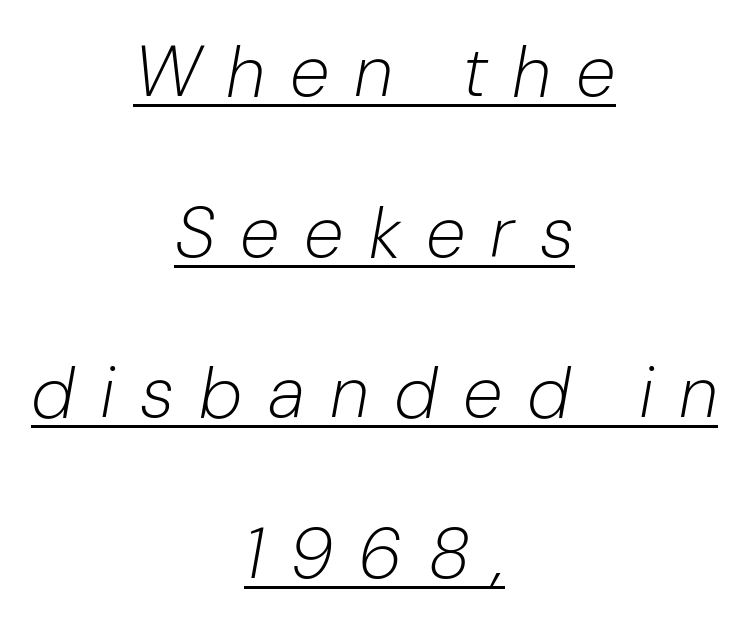
{"italic": "yes", "lean": "right", "slant_degrees": 10, "bold": "no", "weight": "light", "width": "normal", "stroke_contrast": "low", "x_height": "medium", "monospaced": "no", "underline": "yes", "align": "center", "line_spacing": "loose", "line_spacing_ratio": 2.23, "letter_spacing": "wide", "letter_spacing_em": 0.35, "glyph_px": 72}
